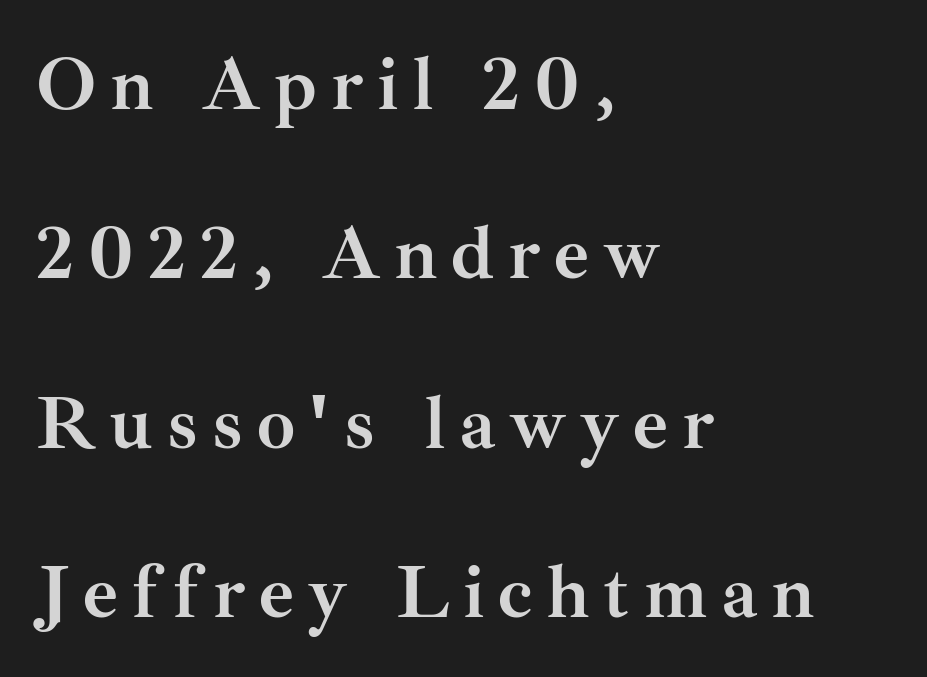
Q: Is the text bold? A: Yes.
Q: Is the text italic (slanted)? A: No, it is upright.
Q: Is the typeface a serif or a sans-serif typeface? A: Serif.
Q: Is the text underlined? A: No.
Q: How is the paragraph aligned? A: Left-aligned.
Q: Is the spacing between lines tight, normal or loose? A: Loose.
Q: Width (condensed, normal, or wide)? A: Normal.
Q: Stroke contrast? A: Medium.
Q: x-height? A: Small.
Q: Monospaced? A: No.
